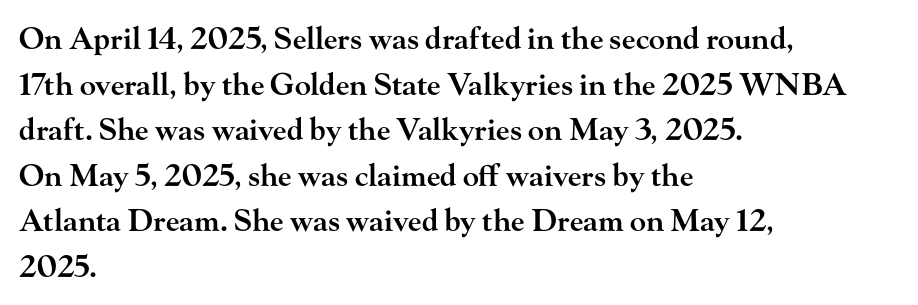
Q: Is the text bold? A: Semi-bold.
Q: Is the text italic (slanted)? A: No, it is upright.
Q: Is the typeface a serif or a sans-serif typeface? A: Serif.
Q: Is the text underlined? A: No.
Q: How is the paragraph aligned? A: Left-aligned.
Q: Is the spacing between letters normal or unusually wide? A: Normal.
Q: Is the spacing between lines tight, normal or loose? A: Normal.
Q: Width (condensed, normal, or wide)? A: Wide.
Q: Stroke contrast? A: High.
Q: x-height? A: Small.
Q: Monospaced? A: No.
